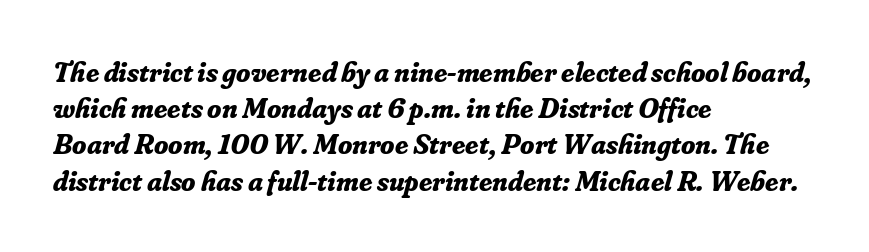
{"serif": "yes", "italic": "yes", "lean": "right", "slant_degrees": 16, "bold": "yes", "weight": "bold", "width": "normal", "stroke_contrast": "low", "x_height": "small", "monospaced": "no", "underline": "no", "align": "left", "line_spacing": "normal", "line_spacing_ratio": 1.25, "letter_spacing": "normal", "letter_spacing_em": 0.0, "glyph_px": 29}
